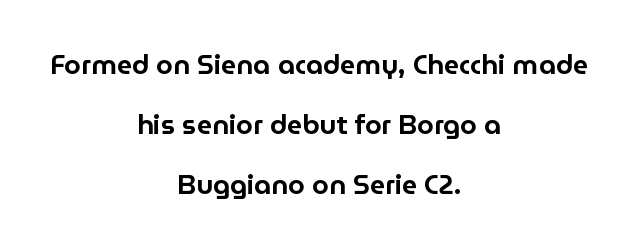
{"italic": "no", "underline": "no", "align": "center", "line_spacing": "loose", "line_spacing_ratio": 2.22, "letter_spacing": "normal", "letter_spacing_em": 0.0, "glyph_px": 27}
